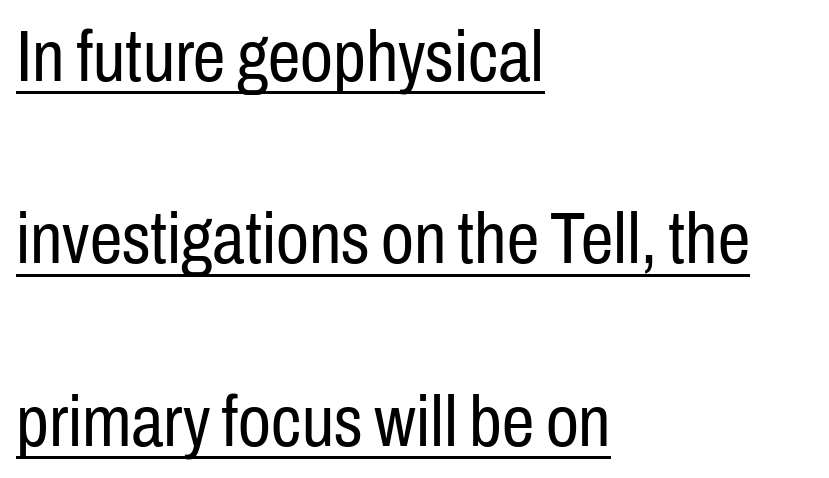
Leading is clearly above the norm, producing a sparse column. These lines are composed in type without serifs. A typesetter would call this proportional, since set widths differ per character. The passage is arranged the way most books set body copy — flush left.
